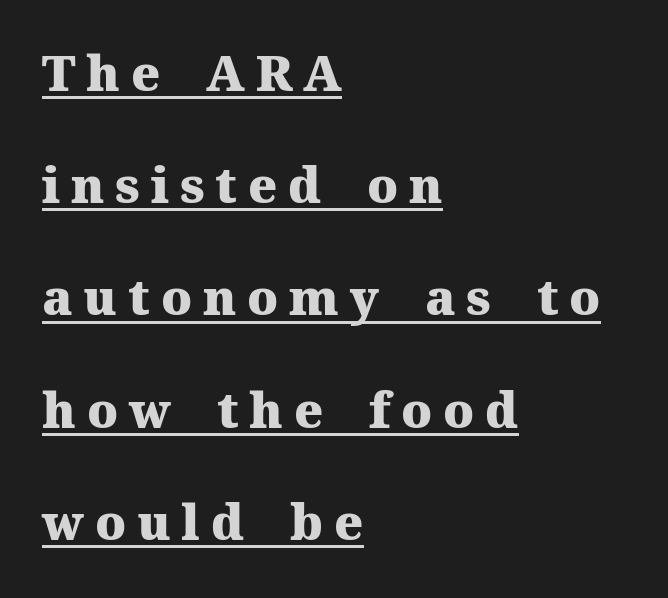
{"serif": "yes", "italic": "no", "bold": "yes", "weight": "heavy", "width": "normal", "stroke_contrast": "medium", "x_height": "medium", "monospaced": "no", "underline": "yes", "align": "left", "line_spacing": "loose", "line_spacing_ratio": 2.29, "letter_spacing": "wide", "letter_spacing_em": 0.22, "glyph_px": 49}
